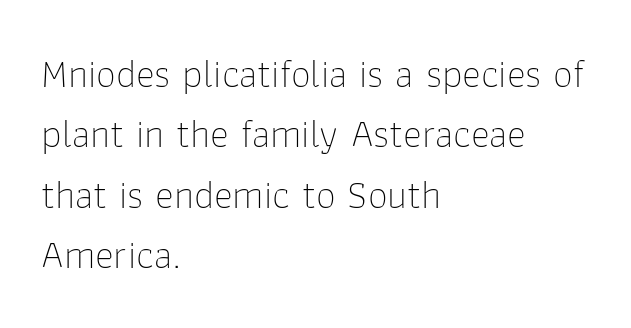
The image shows 40 px thin sans-serif type, upright; set left-aligned, normal line spacing (1.51x), normal letter spacing, not underlined; low stroke contrast and a medium x-height.
